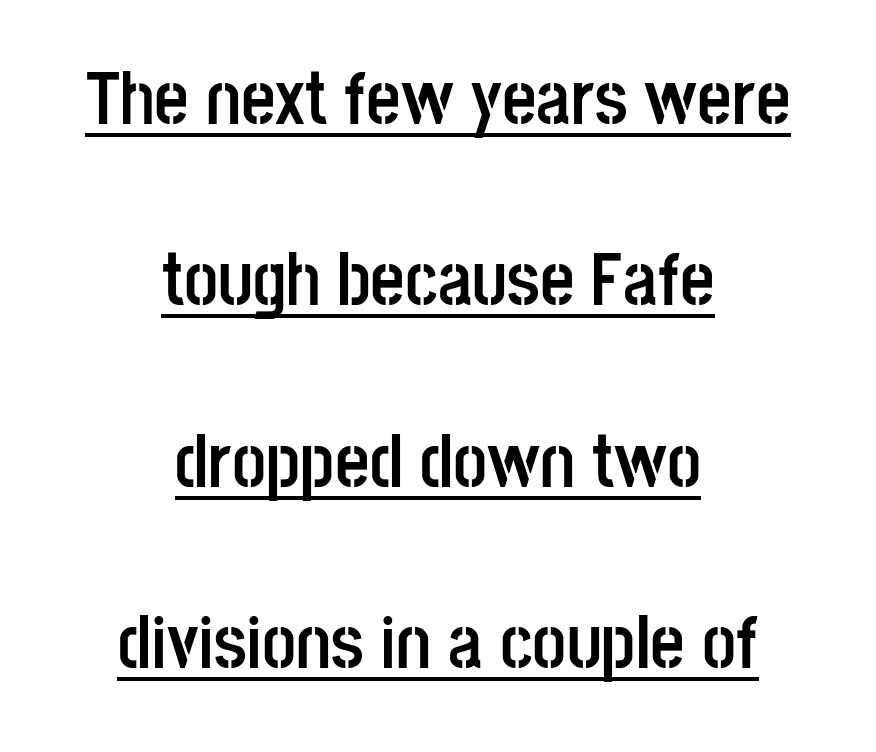
Regarding serifs, this sample does without them. Compared with typical body copy, the letter spacing here is the same. Style check: upright. Leftover space on each line is divided equally before and after the words. Quick note: interline space is abundant.
